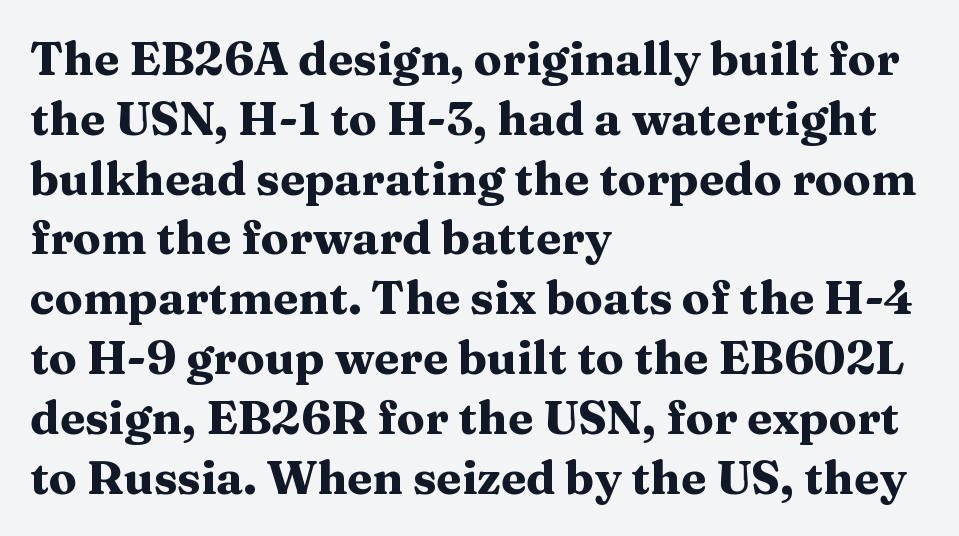
Q: Is the text bold? A: Yes.
Q: Is the text italic (slanted)? A: No, it is upright.
Q: Is the typeface a serif or a sans-serif typeface? A: Serif.
Q: Is the text underlined? A: No.
Q: How is the paragraph aligned? A: Left-aligned.
Q: Is the spacing between letters normal or unusually wide? A: Normal.
Q: Is the spacing between lines tight, normal or loose? A: Normal.
Q: Width (condensed, normal, or wide)? A: Wide.
Q: Stroke contrast? A: Medium.
Q: x-height? A: Medium.
Q: Monospaced? A: No.
